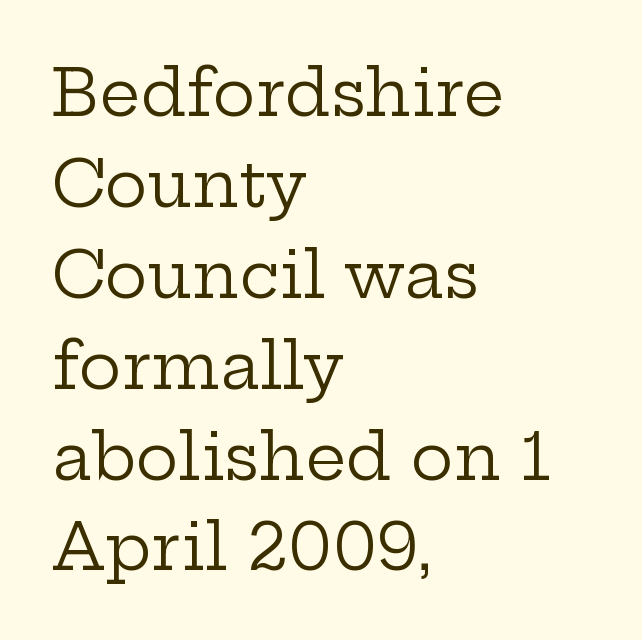
Honestly, the letter spacing is just normal — you wouldn't notice it. Layout note: lines flush left. You can tell from the footed stems that serif type was used. The strip under each line holds only bare page. No italicization has been applied; the sample stays upright. The block of text has a typical density, with ordinary space between rows.
